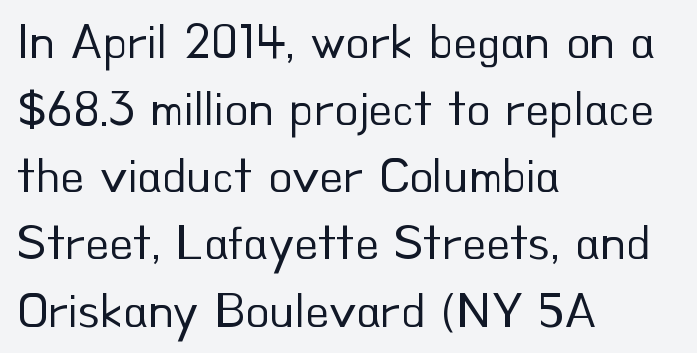
The image shows 49 px regular-weight sans-serif type, upright; set left-aligned, normal line spacing (1.37x), normal letter spacing, not underlined; low stroke contrast and a small x-height.
